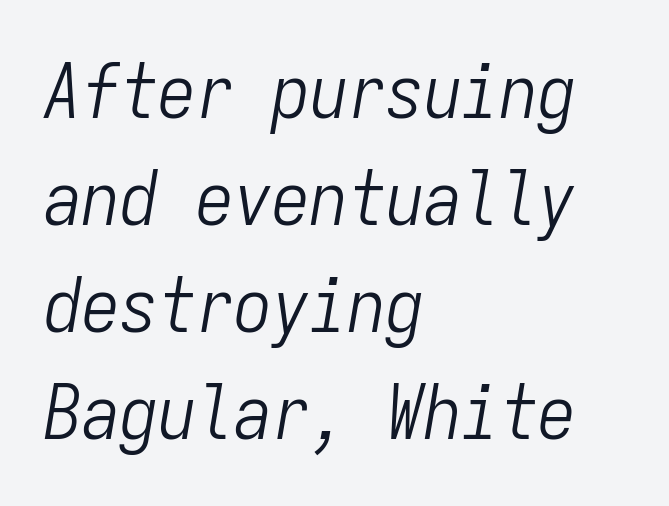
Ink coverage per letter is moderate at most. The setting favours the left margin, as ordinary paragraphs usually do. Characters follow at the spacing the type designer built in. This sample has the even, mechanical cadence of fixed-width lettering.
